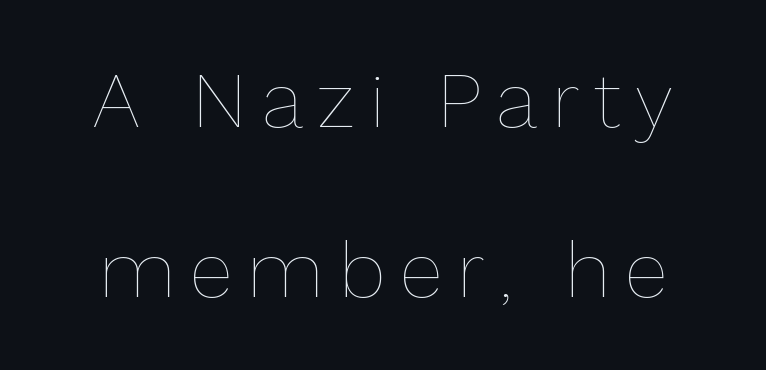
{"italic": "no", "bold": "no", "weight": "thin", "width": "normal", "stroke_contrast": "low", "x_height": "medium", "monospaced": "no", "underline": "no", "line_spacing": "loose", "line_spacing_ratio": 2.15, "glyph_px": 79}
